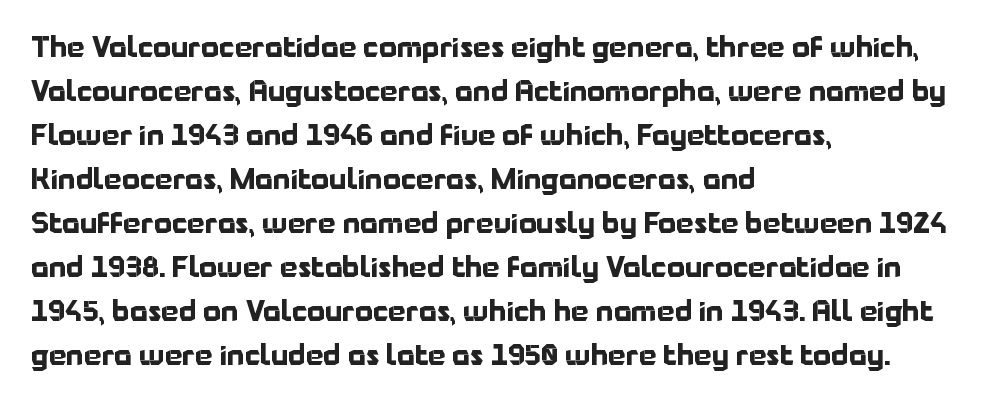
Q: Is the text bold? A: Yes.
Q: Is the text italic (slanted)? A: No, it is upright.
Q: Is the typeface a serif or a sans-serif typeface? A: Sans-serif.
Q: Is the text underlined? A: No.
Q: How is the paragraph aligned? A: Left-aligned.
Q: Is the spacing between letters normal or unusually wide? A: Normal.
Q: Is the spacing between lines tight, normal or loose? A: Normal.
Q: Width (condensed, normal, or wide)? A: Normal.
Q: Stroke contrast? A: Low.
Q: x-height? A: Medium.
Q: Monospaced? A: No.
